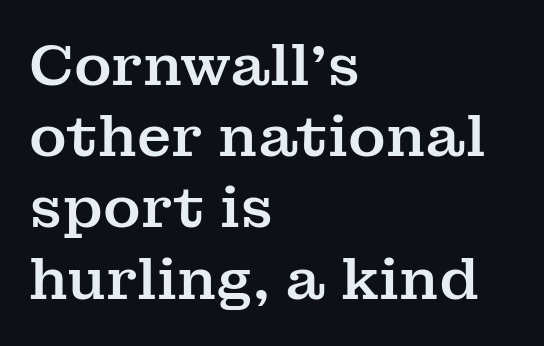
{"serif": "yes", "italic": "no", "width": "normal", "stroke_contrast": "medium", "x_height": "medium", "monospaced": "no", "underline": "no", "align": "left", "line_spacing": "normal", "line_spacing_ratio": 1.25, "letter_spacing": "normal", "letter_spacing_em": 0.0, "glyph_px": 57}
